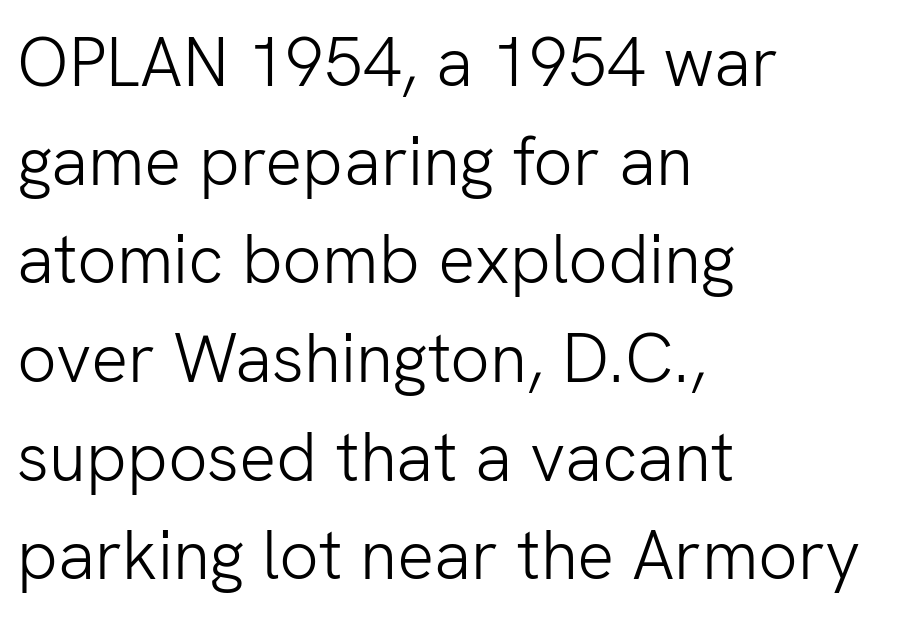
Q: Is the text bold? A: No.
Q: Is the text italic (slanted)? A: No, it is upright.
Q: Is the typeface a serif or a sans-serif typeface? A: Sans-serif.
Q: Is the text underlined? A: No.
Q: How is the paragraph aligned? A: Left-aligned.
Q: Is the spacing between letters normal or unusually wide? A: Normal.
Q: Is the spacing between lines tight, normal or loose? A: Normal.
Q: Width (condensed, normal, or wide)? A: Normal.
Q: Stroke contrast? A: Low.
Q: x-height? A: Medium.
Q: Monospaced? A: No.
